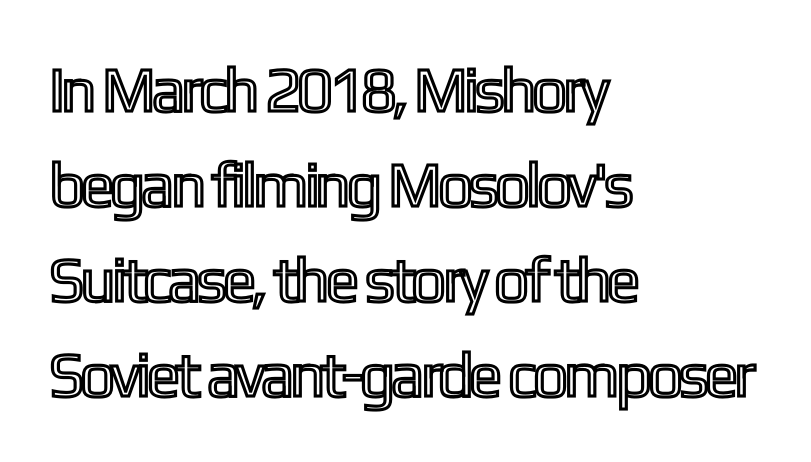
Q: Is the text italic (slanted)? A: No, it is upright.
Q: Is the text underlined? A: No.
Q: How is the paragraph aligned? A: Left-aligned.
Q: Is the spacing between letters normal or unusually wide? A: Normal.
Q: Is the spacing between lines tight, normal or loose? A: Normal.
Q: Width (condensed, normal, or wide)? A: Condensed.
Q: x-height? A: Medium.
Q: Monospaced? A: No.
